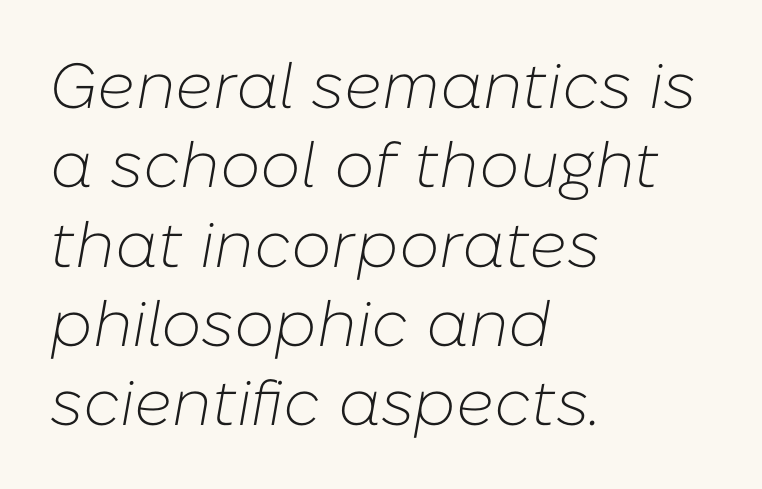
The rendering uses natural spacing where letterforms have individual widths. In terms of posture, this sample is oblique. Caption: face not bold, strokes unweighted. These lines are set flush left with a ragged right edge.
